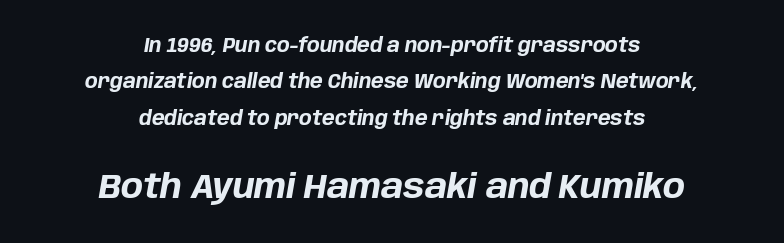
Note: smaller setting up top, larger setting below. The typesetting leans heavy: a genuine bold. This sample trades compactness for vertical openness between lines. Underlining? Definitely not there. The lettering tilts uniformly, giving the passage an italic look. The face used here is proportionally spaced, like ordinary book or web type.
